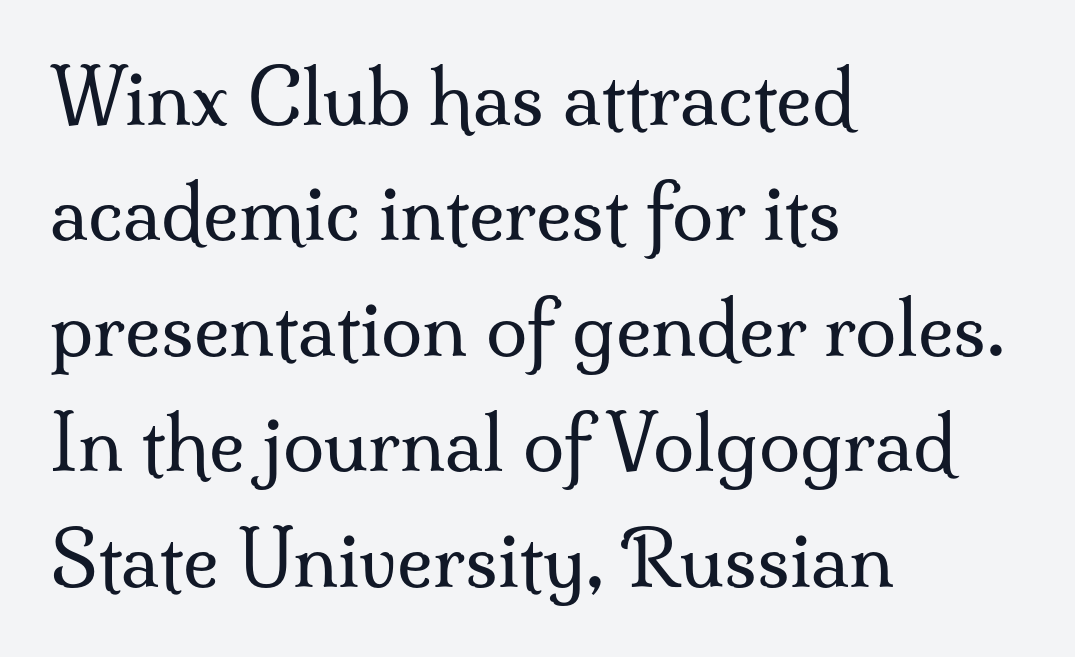
Is the stroke heavy? The answer is a plain regular-or-lighter. The rendering uses natural spacing where letterforms have individual widths. Line beginnings align vertically; line endings do not. Stroke terminals: seriffed. The line-height multiplier appears to be the usual default.
